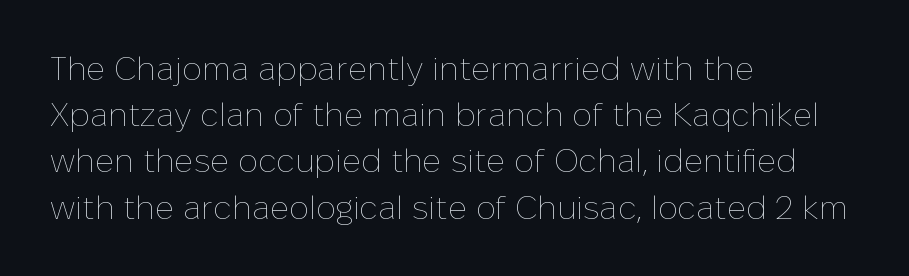
{"italic": "no", "bold": "no", "weight": "thin", "width": "normal", "stroke_contrast": "low", "x_height": "medium", "monospaced": "no", "underline": "no", "align": "left", "line_spacing": "normal", "line_spacing_ratio": 1.4, "letter_spacing": "normal", "letter_spacing_em": 0.0, "glyph_px": 33}
